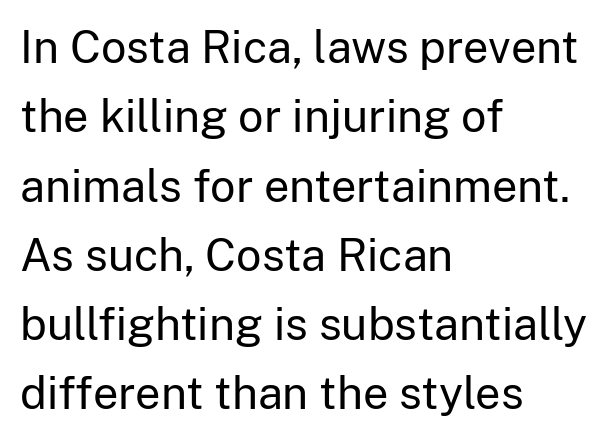
The image shows 45 px regular-weight sans-serif type, upright; set left-aligned, normal line spacing (1.54x), normal letter spacing, not underlined; low stroke contrast and a medium x-height.
